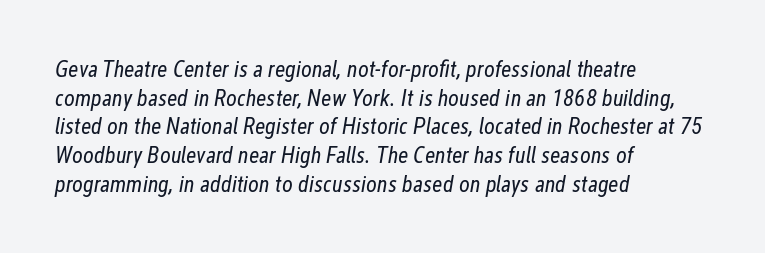
Q: Is the text bold? A: No.
Q: Is the text italic (slanted)? A: Yes, it leans right by about 12 degrees.
Q: Is the text underlined? A: No.
Q: How is the paragraph aligned? A: Left-aligned.
Q: Is the spacing between letters normal or unusually wide? A: Normal.
Q: Is the spacing between lines tight, normal or loose? A: Normal.
